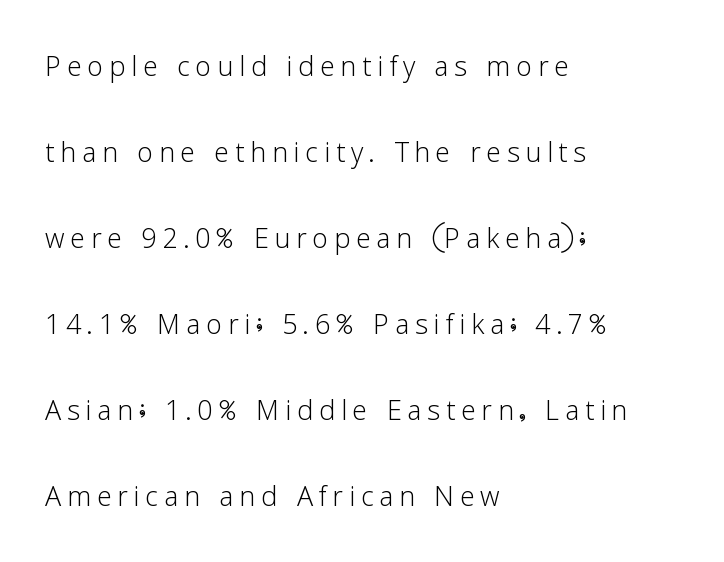
The passage shown is typed in a proportional face where columns would drift. Think standard paragraph weight, or any step lighter than that. Horizontal alignment here is leftward, the default for most running prose. This is the regular roman posture of the typeface. Examine the stroke ends and you'll find no serifs.
